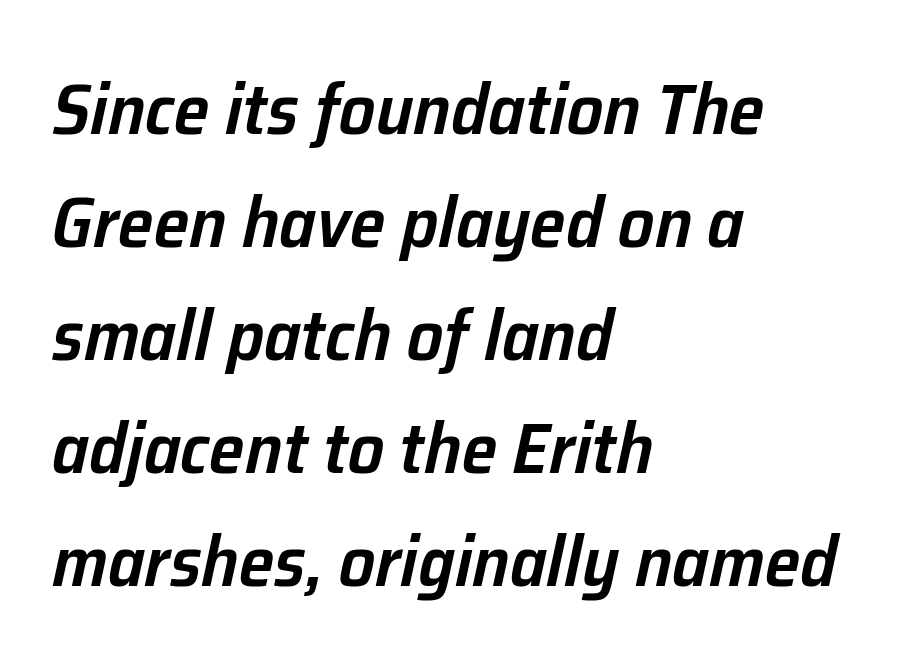
Q: Is the text bold? A: Semi-bold.
Q: Is the text italic (slanted)? A: Yes, it leans right by about 12 degrees.
Q: Is the text underlined? A: No.
Q: How is the paragraph aligned? A: Left-aligned.
Q: Is the spacing between letters normal or unusually wide? A: Normal.
Q: Is the spacing between lines tight, normal or loose? A: Normal.
Q: Width (condensed, normal, or wide)? A: Normal.
Q: Stroke contrast? A: Low.
Q: x-height? A: Medium.
Q: Monospaced? A: No.
